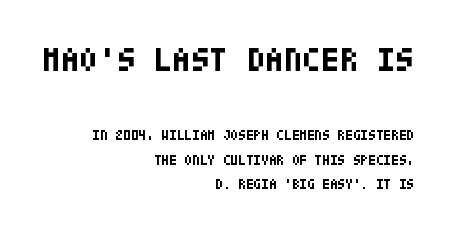
The image shows 34 px bold, condensed sans-serif type, upright; set right-aligned, line spacing 1.76x, normal letter spacing, not underlined; the first (top) block is 2.43x larger; low stroke contrast and a large x-height.
